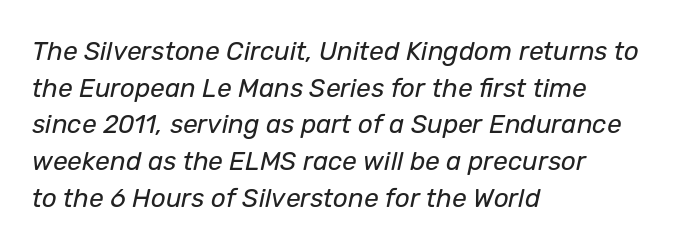
The image shows 26 px text type, italic (leaning right); set left-aligned, normal line spacing (1.41x), normal letter spacing, not underlined.
